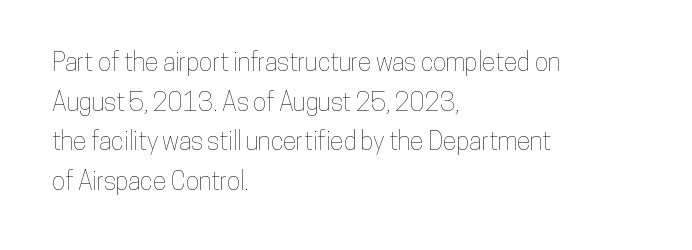
Words appear dense and cohesive because spacing is normal. Italic? Not at all — the glyphs are vertical. Horizontally, the lines are justified to the leading edge only. Leading matches the norm, producing a regular column. Each row of text sits above clean, open space.
